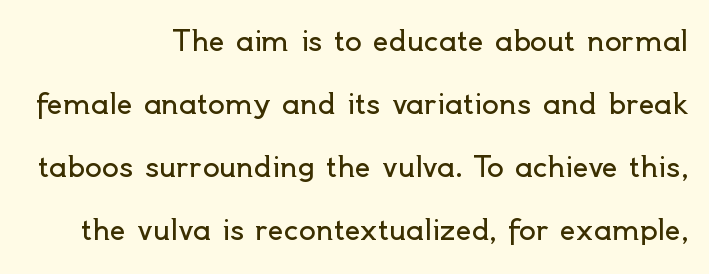
The image shows 28 px regular-weight sans-serif type, upright; set right-aligned, loose line spacing (2.25x), normal letter spacing, not underlined; a small x-height.
